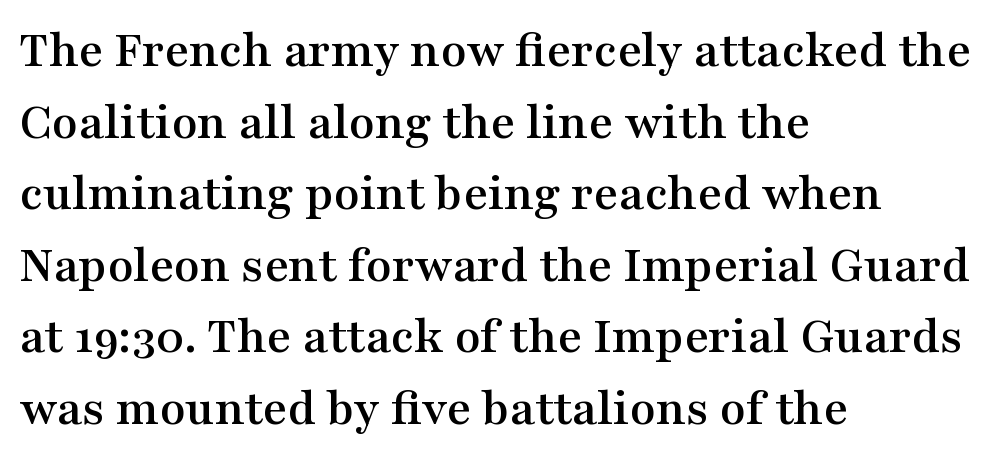
Reading down the block, your eye returns to a fixed left position each line. The rendering uses natural spacing where letterforms have individual widths. This is serif lettering, the kind often seen in printed books. Honestly, the row spacing looks completely unremarkable. What stands out about the letter spacing? Nothing — it is the standard amount. Unmarked baselines from the first word to the last.
